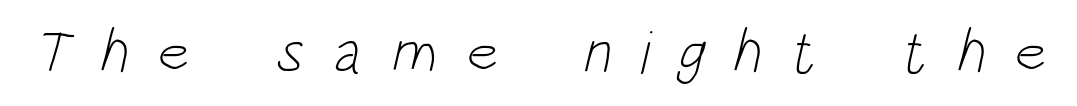
Spacing between characters has been opened up far beyond the box default. Weight class: somewhere from thin through regular. Are there feet on the stems? There aren't — it's a sans. Bare-footed words on every line. Think of a printed novel: that variable character pitch is what you see here.
